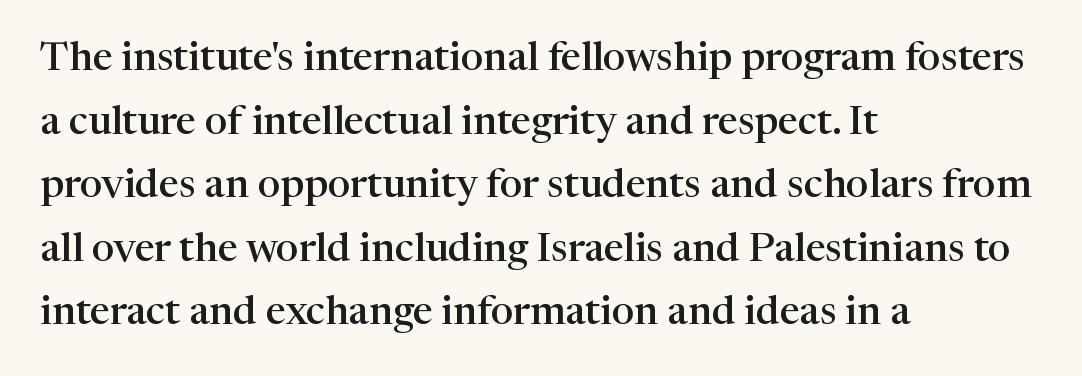
Q: Is the text bold? A: Semi-bold.
Q: Is the text italic (slanted)? A: No, it is upright.
Q: Is the typeface a serif or a sans-serif typeface? A: Serif.
Q: Is the text underlined? A: No.
Q: How is the paragraph aligned? A: Left-aligned.
Q: Is the spacing between letters normal or unusually wide? A: Normal.
Q: Is the spacing between lines tight, normal or loose? A: Normal.
Q: Width (condensed, normal, or wide)? A: Normal.
Q: Stroke contrast? A: High.
Q: x-height? A: Medium.
Q: Monospaced? A: No.
